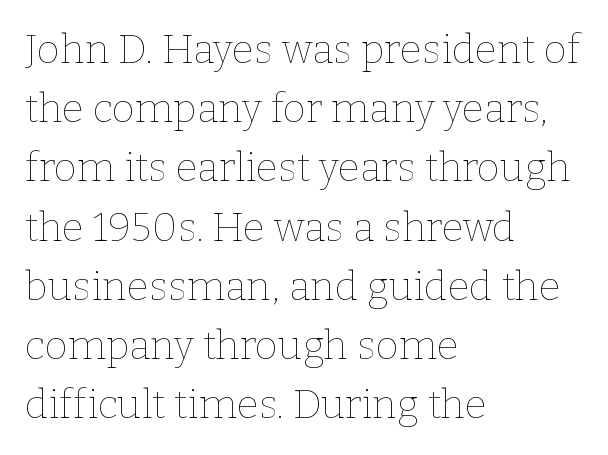
{"italic": "no", "bold": "no", "weight": "thin", "width": "normal", "stroke_contrast": "low", "x_height": "medium", "monospaced": "no", "underline": "no", "align": "left", "line_spacing": "normal", "line_spacing_ratio": 1.48, "letter_spacing": "normal", "letter_spacing_em": 0.0, "glyph_px": 40}
